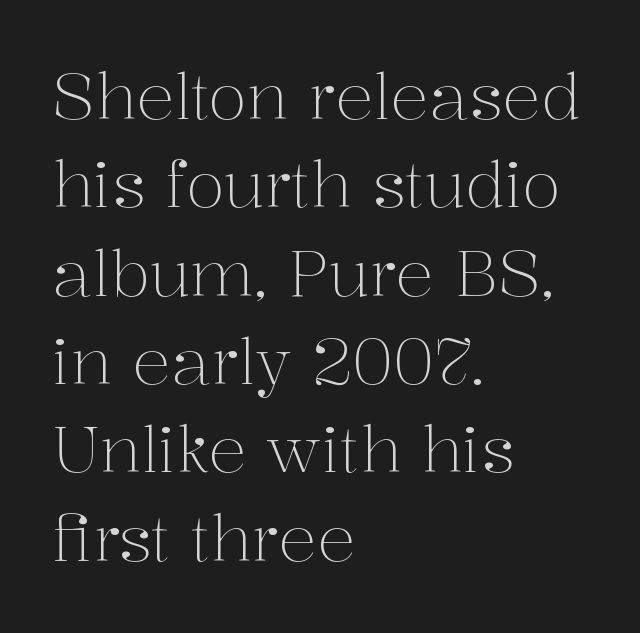
Q: Is the text bold? A: No.
Q: Is the text italic (slanted)? A: No, it is upright.
Q: Is the typeface a serif or a sans-serif typeface? A: Serif.
Q: Is the text underlined? A: No.
Q: How is the paragraph aligned? A: Left-aligned.
Q: Is the spacing between letters normal or unusually wide? A: Normal.
Q: Is the spacing between lines tight, normal or loose? A: Normal.
Q: Width (condensed, normal, or wide)? A: Normal.
Q: Stroke contrast? A: Medium.
Q: x-height? A: Medium.
Q: Monospaced? A: No.
